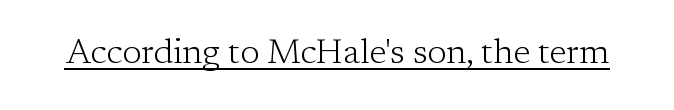
{"serif": "yes", "italic": "no", "bold": "no", "weight": "light", "width": "normal", "stroke_contrast": "low", "x_height": "medium", "monospaced": "no", "underline": "yes", "letter_spacing": "normal", "letter_spacing_em": 0.0, "glyph_px": 35}
